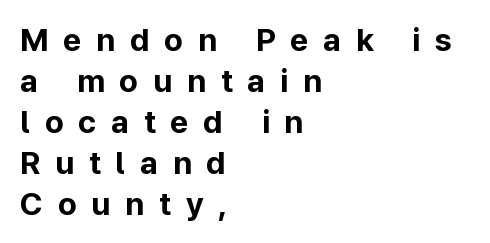
Q: Is the text bold? A: Yes.
Q: Is the text italic (slanted)? A: No, it is upright.
Q: Is the typeface a serif or a sans-serif typeface? A: Sans-serif.
Q: Is the text underlined? A: No.
Q: How is the paragraph aligned? A: Left-aligned.
Q: Is the spacing between letters normal or unusually wide? A: Unusually wide.
Q: Is the spacing between lines tight, normal or loose? A: Normal.
Q: Width (condensed, normal, or wide)? A: Normal.
Q: Stroke contrast? A: Low.
Q: x-height? A: Medium.
Q: Monospaced? A: No.
